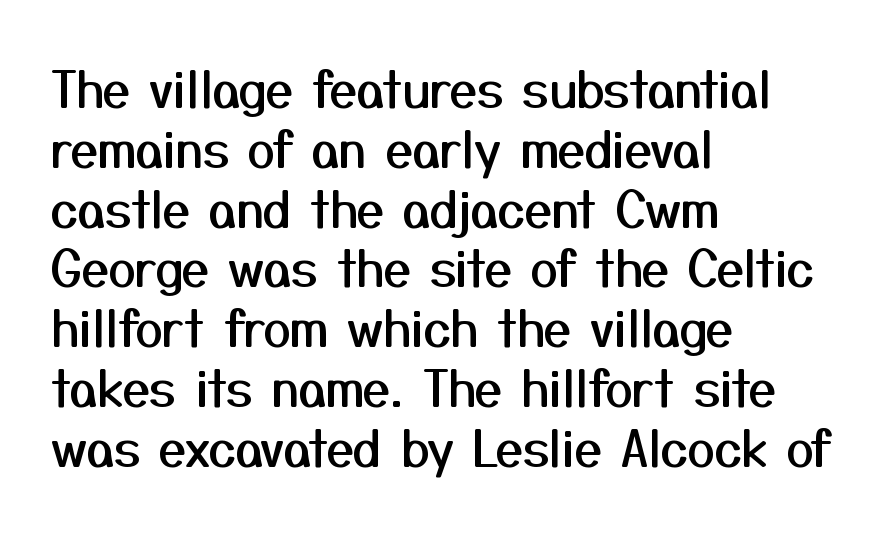
The image shows 49 px sans-serif type, upright; set left-aligned, line spacing 1.22x, normal letter spacing, not underlined; medium stroke contrast and a medium x-height.
